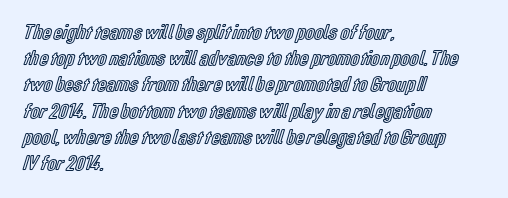
Q: Is the text italic (slanted)? A: Yes.
Q: Is the text underlined? A: No.
Q: How is the paragraph aligned? A: Left-aligned.
Q: Is the spacing between letters normal or unusually wide? A: Normal.
Q: Is the spacing between lines tight, normal or loose? A: Normal.
